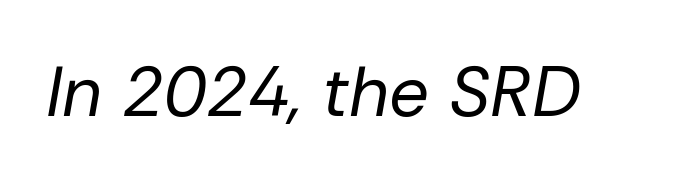
The image shows 70 px regular-weight type, italic (leaning right); set normal letter spacing, not underlined; low stroke contrast and a medium x-height.
